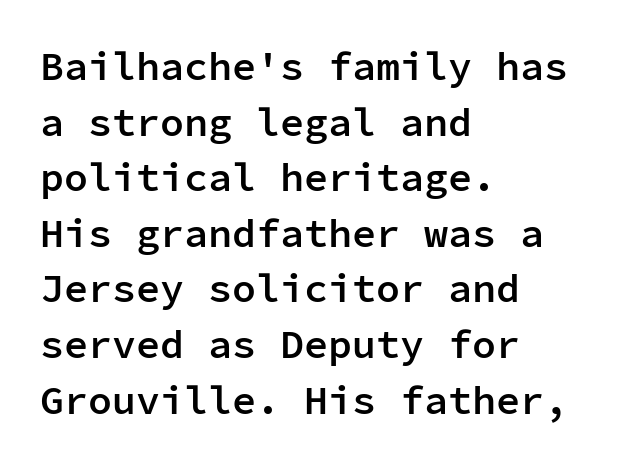
The image shows 40 px semibold sans-serif type, upright, monospaced; set left-aligned, normal line spacing (1.39x), normal letter spacing, not underlined; low stroke contrast and a medium x-height.
